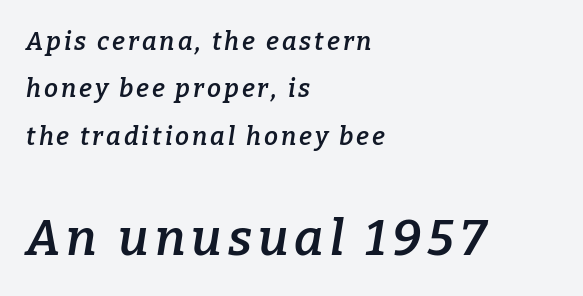
Q: Is the text bold? A: Semi-bold.
Q: Is the text italic (slanted)? A: Yes, it leans right by about 9 degrees.
Q: Is the typeface a serif or a sans-serif typeface? A: Serif.
Q: Is the text underlined? A: No.
Q: How is the paragraph aligned? A: Left-aligned.
Q: Is the spacing between lines tight, normal or loose? A: Loose.
Q: Which block of text is set in a larger size, the first (top) or the second (bottom)? A: The second (bottom) one.
Q: Width (condensed, normal, or wide)? A: Normal.
Q: Stroke contrast? A: Low.
Q: x-height? A: Medium.
Q: Monospaced? A: No.
